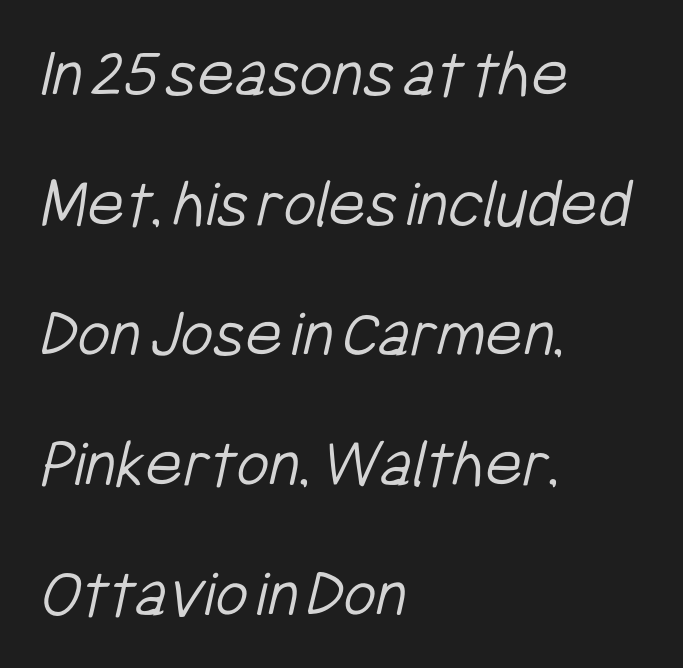
Q: Is the text bold? A: No.
Q: Is the typeface a serif or a sans-serif typeface? A: Sans-serif.
Q: Is the text underlined? A: No.
Q: How is the paragraph aligned? A: Left-aligned.
Q: Is the spacing between letters normal or unusually wide? A: Normal.
Q: Width (condensed, normal, or wide)? A: Condensed.
Q: Stroke contrast? A: Low.
Q: x-height? A: Medium.
Q: Monospaced? A: No.
